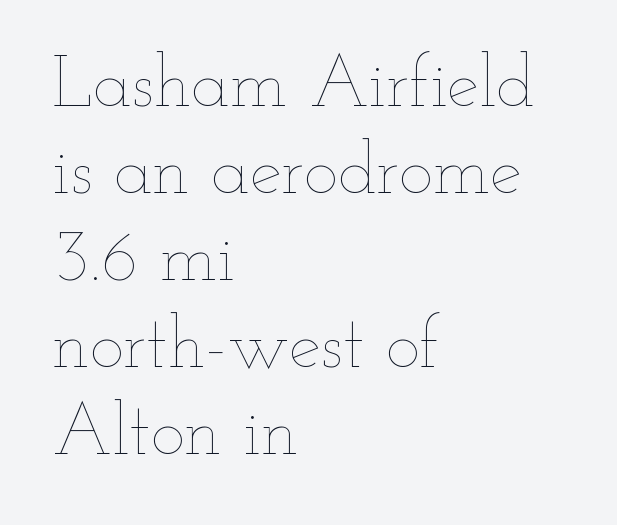
The image shows 72 px thin, wide type, upright; set left-aligned, line spacing 1.21x, normal letter spacing, not underlined; low stroke contrast and a small x-height.
